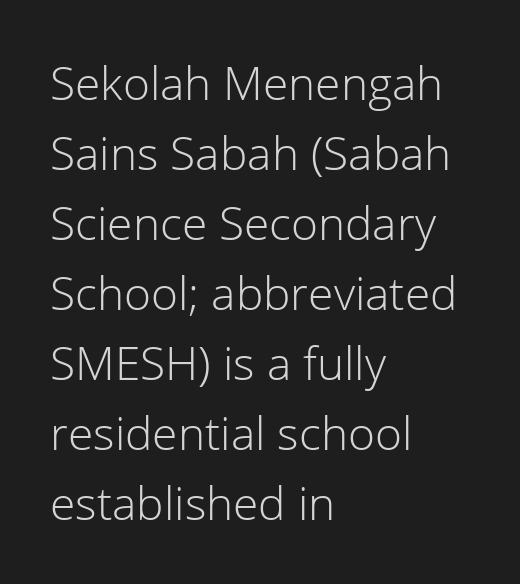
{"serif": "no", "italic": "no", "bold": "no", "weight": "light", "width": "normal", "stroke_contrast": "low", "x_height": "medium", "monospaced": "no", "underline": "no", "align": "left", "line_spacing": "normal", "line_spacing_ratio": 1.52, "letter_spacing": "normal", "letter_spacing_em": 0.0, "glyph_px": 46}
